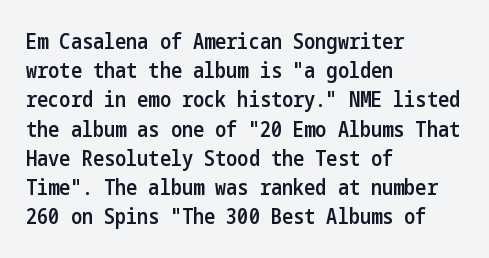
{"italic": "no", "bold": "semi", "underline": "no", "align": "left", "line_spacing": "normal", "line_spacing_ratio": 1.39, "letter_spacing": "normal", "letter_spacing_em": 0.0, "glyph_px": 21}
